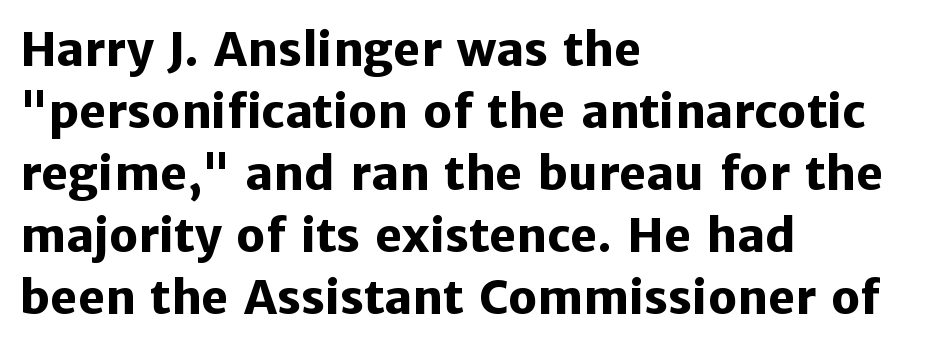
{"serif": "no", "italic": "no", "bold": "yes", "weight": "heavy", "width": "normal", "stroke_contrast": "low", "x_height": "medium", "monospaced": "no", "underline": "no", "align": "left", "line_spacing": "normal", "line_spacing_ratio": 1.35, "letter_spacing": "normal", "letter_spacing_em": 0.0, "glyph_px": 46}
